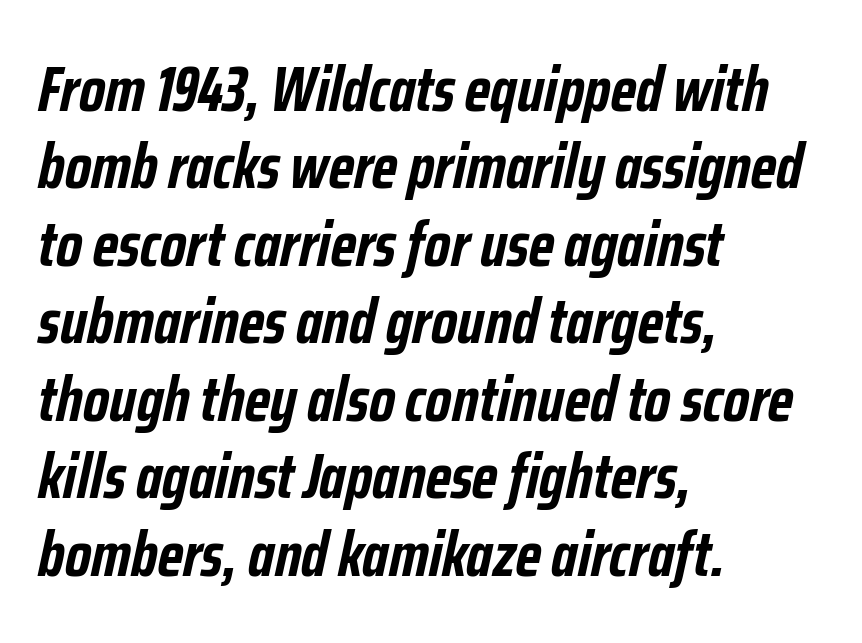
The image shows 64 px semibold, condensed type, italic (leaning right); set left-aligned, line spacing 1.21x, normal letter spacing, not underlined; low stroke contrast and a medium x-height.
